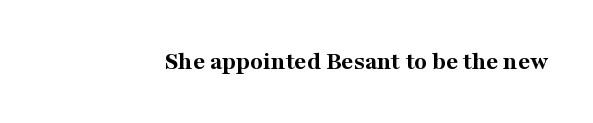
Q: Is the text bold? A: Yes.
Q: Is the text italic (slanted)? A: No, it is upright.
Q: Is the text underlined? A: No.
Q: Is the spacing between letters normal or unusually wide? A: Normal.
